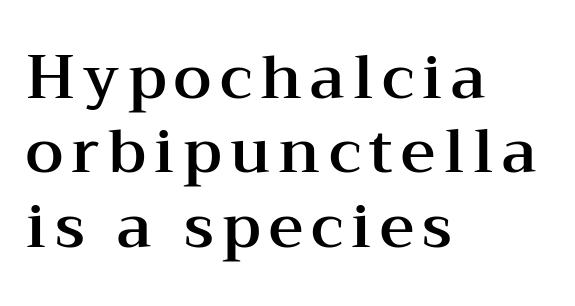
Check where the strokes stop: tiny serifs finish them off. The compositor pushed each line to the left boundary. Looks like regular typesetting: each glyph gets only the width it needs. Glance below the letters and you will spot only blank space.
